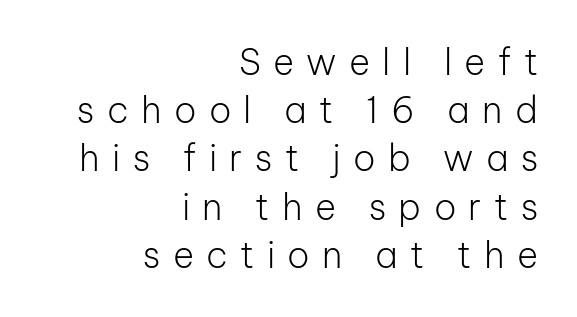
The image shows 36 px light sans-serif type, upright; set right-aligned, normal line spacing (1.34x), unusually wide letter spacing (+0.34 em), not underlined; low stroke contrast and a medium x-height.
